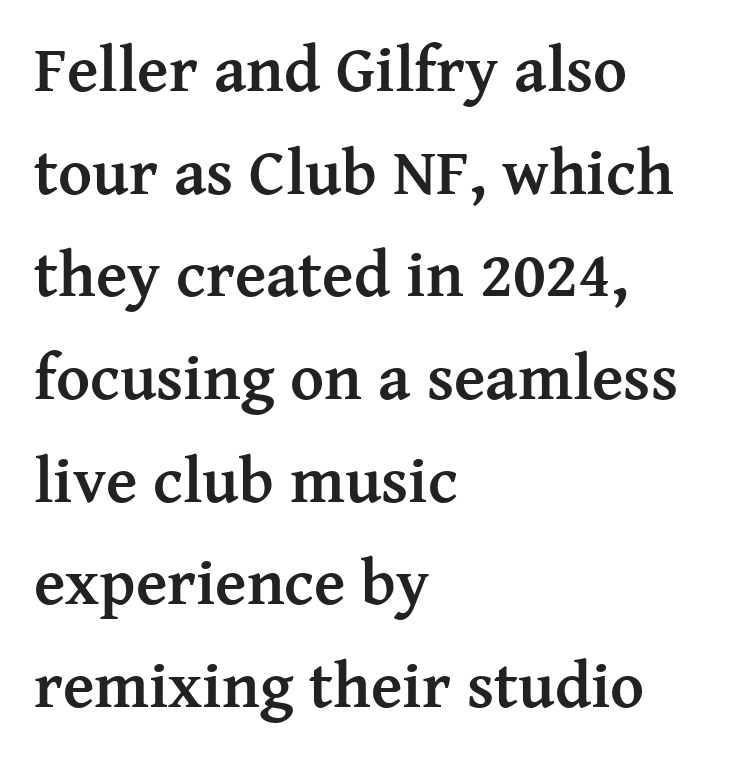
{"serif": "yes", "italic": "no", "bold": "yes", "weight": "semibold", "width": "normal", "stroke_contrast": "medium", "x_height": "medium", "monospaced": "no", "underline": "no", "align": "left", "line_spacing": "normal", "line_spacing_ratio": 1.58, "letter_spacing": "normal", "letter_spacing_em": 0.0, "glyph_px": 65}
